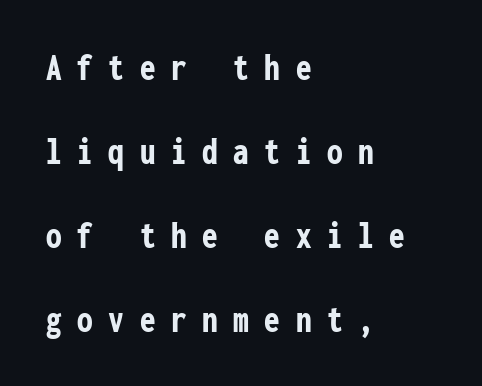
Here the designer chose a console-style face with uniform glyph widths. Pretty heavy lettering here — definitely bold. This is roman type, the default non-slanted kind. The horizontal fit of the characters is loose and conspicuously gappy. If you drew a ruler down the left edge, every line would touch it. The vertical gap from one line to the next is large.
